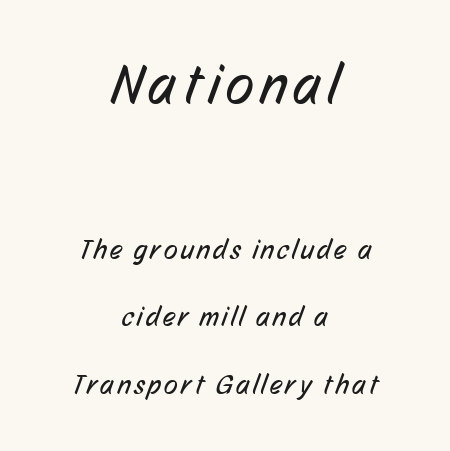
{"serif": "no", "bold": "no", "weight": "regular", "width": "condensed", "stroke_contrast": "low", "x_height": "medium", "monospaced": "no", "underline": "no", "align": "center", "line_spacing": "loose", "line_spacing_ratio": 2.42, "larger_block": "first", "size_ratio": 2.04, "glyph_px": 57}
